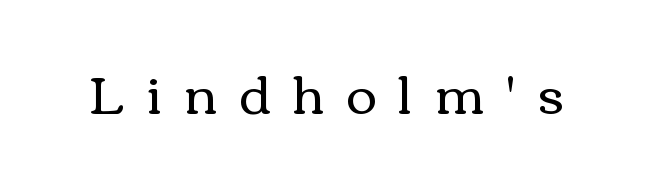
Q: Is the text bold? A: No.
Q: Is the text italic (slanted)? A: No, it is upright.
Q: Is the text underlined? A: No.
Q: Is the spacing between letters normal or unusually wide? A: Unusually wide.
Q: Width (condensed, normal, or wide)? A: Wide.
Q: Stroke contrast? A: Medium.
Q: x-height? A: Medium.
Q: Monospaced? A: No.
